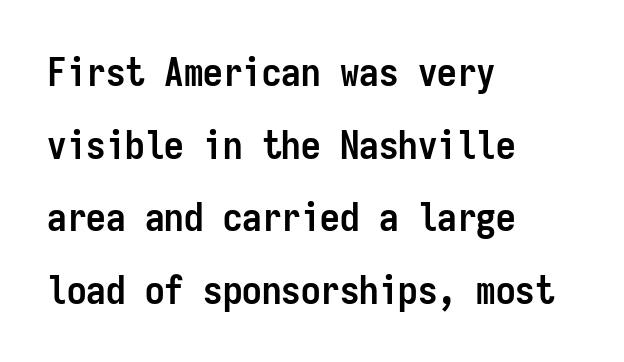
{"serif": "no", "italic": "no", "bold": "yes", "weight": "semibold", "width": "condensed", "stroke_contrast": "low", "x_height": "medium", "monospaced": "yes", "underline": "no", "align": "left", "line_spacing_ratio": 1.86, "letter_spacing": "normal", "letter_spacing_em": 0.0, "glyph_px": 39}
